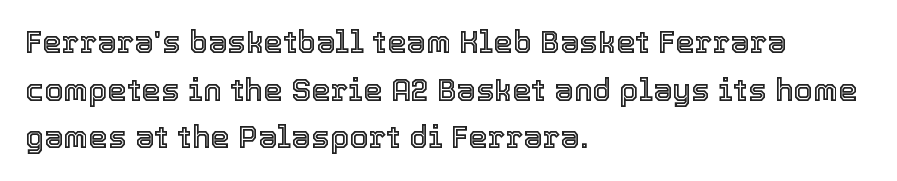
The image shows 31 px text type, upright; set left-aligned, normal line spacing (1.54x), normal letter spacing, not underlined; a medium x-height.
